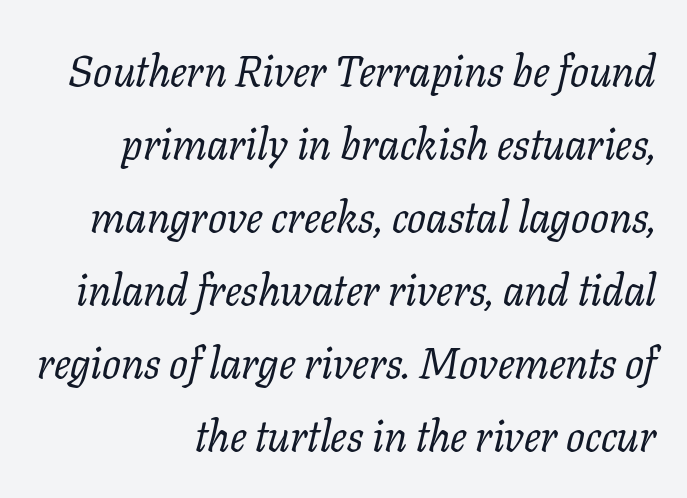
The image shows 44 px regular-weight serif type, italic (leaning right); set right-aligned, normal line spacing (1.66x), normal letter spacing, not underlined; low stroke contrast and a medium x-height.
